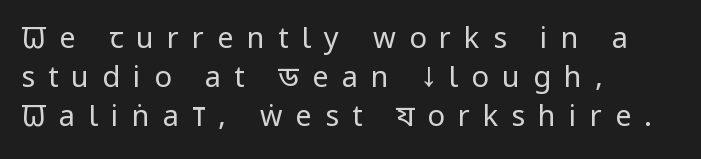
The image shows 29 px regular-weight, condensed sans-serif type, upright; set left-aligned, normal line spacing (1.34x), unusually wide letter spacing (+0.45 em), not underlined; low stroke contrast and a large x-height.
